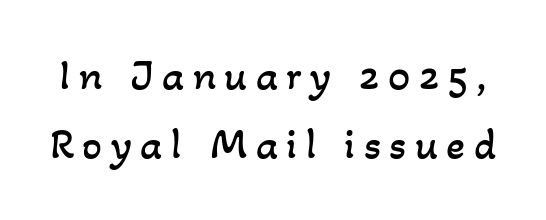
The image shows 44 px regular-weight type; set normal line spacing (1.57x), not underlined; low stroke contrast and a small x-height.
